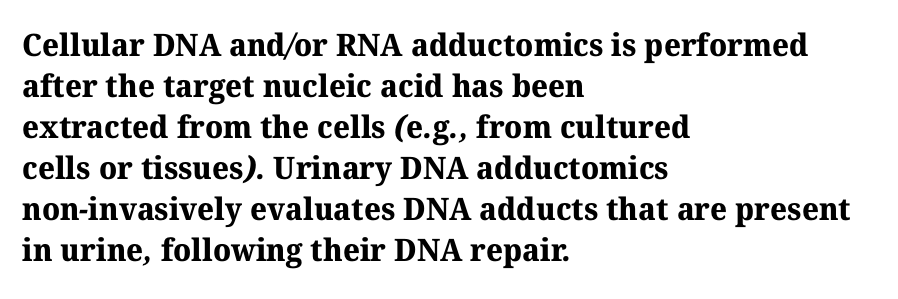
The image shows 31 px bold serif type; set left-aligned, normal line spacing (1.32x), normal letter spacing, not underlined; medium stroke contrast and a medium x-height.
